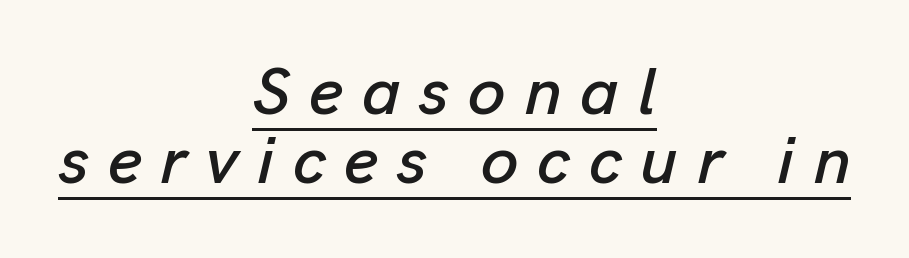
Q: Is the text italic (slanted)? A: Yes, it leans right by about 13 degrees.
Q: Is the text underlined? A: Yes.
Q: How is the paragraph aligned? A: Centered.
Q: Is the spacing between letters normal or unusually wide? A: Unusually wide.
Q: Is the spacing between lines tight, normal or loose? A: Tight.
Q: Width (condensed, normal, or wide)? A: Normal.
Q: Stroke contrast? A: Low.
Q: x-height? A: Medium.
Q: Monospaced? A: No.
